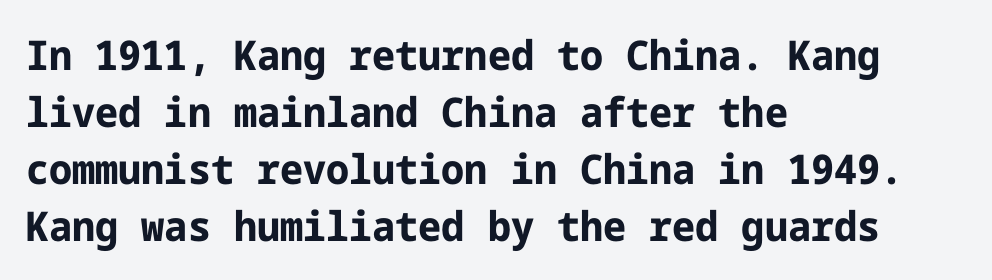
{"serif": "no", "italic": "no", "bold": "yes", "weight": "bold", "width": "normal", "stroke_contrast": "low", "x_height": "medium", "underline": "no", "align": "left", "line_spacing": "normal", "line_spacing_ratio": 1.39, "letter_spacing": "normal", "letter_spacing_em": 0.0, "glyph_px": 41}
